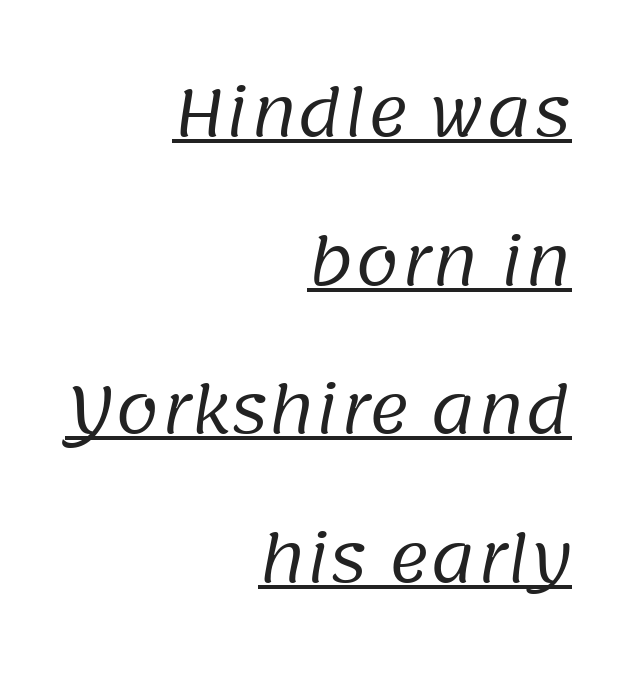
Q: Is the text bold? A: No.
Q: Is the typeface a serif or a sans-serif typeface? A: Sans-serif.
Q: Is the text underlined? A: Yes.
Q: How is the paragraph aligned? A: Right-aligned.
Q: Is the spacing between letters normal or unusually wide? A: Normal.
Q: Is the spacing between lines tight, normal or loose? A: Loose.
Q: Width (condensed, normal, or wide)? A: Normal.
Q: Stroke contrast? A: Low.
Q: x-height? A: Large.
Q: Monospaced? A: No.
